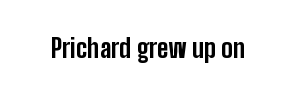
Only glyphs here, with clear space below each row. Rendered with straight, roman letterforms. The glyphs have the mass of a bold cut. Observe the ordinary spacing: letters are neighbours, not strangers.
